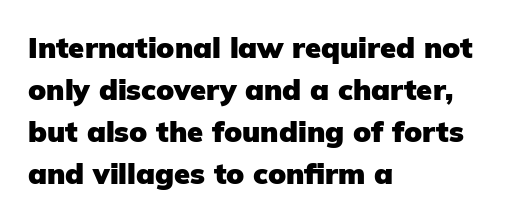
{"serif": "no", "italic": "no", "bold": "yes", "weight": "heavy", "width": "normal", "stroke_contrast": "low", "x_height": "medium", "monospaced": "no", "underline": "no", "align": "left", "line_spacing": "normal", "line_spacing_ratio": 1.45, "letter_spacing": "normal", "letter_spacing_em": 0.0, "glyph_px": 29}
